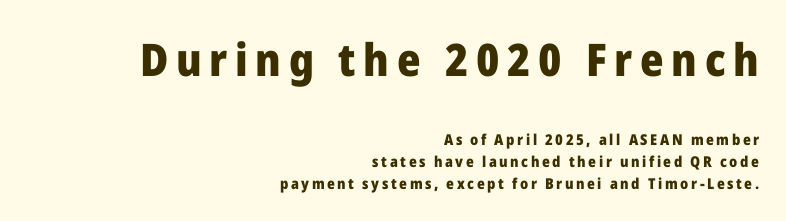
The image shows 45 px heavy sans-serif type, upright; set right-aligned, normal line spacing (1.45x), not underlined; the first (top) block is 3.0x larger; low stroke contrast and a medium x-height.
